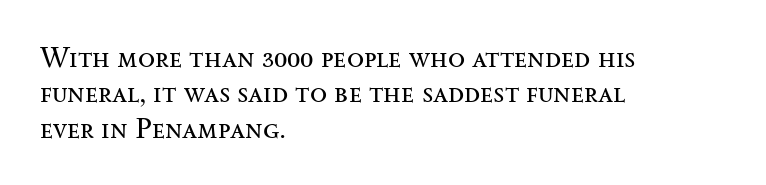
Q: Is the text bold? A: No.
Q: Is the text italic (slanted)? A: No, it is upright.
Q: Is the typeface a serif or a sans-serif typeface? A: Serif.
Q: Is the text underlined? A: No.
Q: How is the paragraph aligned? A: Left-aligned.
Q: Is the spacing between letters normal or unusually wide? A: Normal.
Q: Is the spacing between lines tight, normal or loose? A: Normal.
Q: Width (condensed, normal, or wide)? A: Wide.
Q: Stroke contrast? A: Medium.
Q: x-height? A: Small.
Q: Monospaced? A: No.
